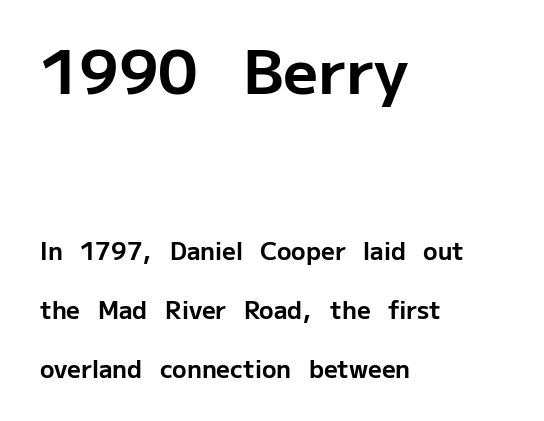
Spacing verdict: proportional, widths tailored to each character. Unlike a traditional serif, this face leaves its strokes unadorned. The sample has been set heavy, in full bold. The designer dialed line spacing up above the default. Tall strokes in this sample are plumb rather than angled.
